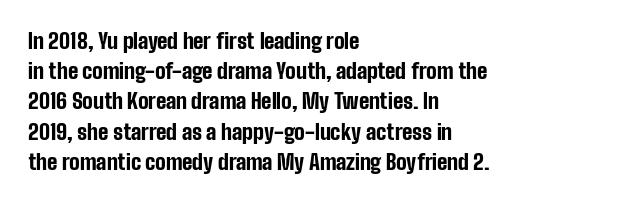
Emphasis by weight is at full strength: bold. Compared with typical body copy, the letter spacing here is the same. The passage shown is not underscored anywhere. Each new line begins a customary step beneath the previous one.
